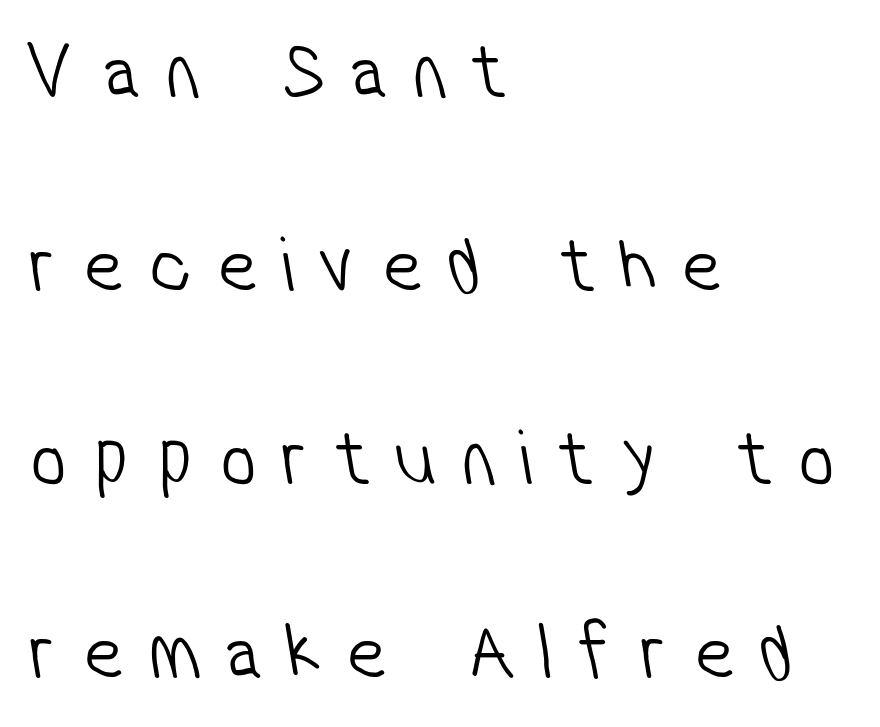
Q: Is the text bold? A: No.
Q: Is the typeface a serif or a sans-serif typeface? A: Sans-serif.
Q: Is the text underlined? A: No.
Q: How is the paragraph aligned? A: Left-aligned.
Q: Is the spacing between letters normal or unusually wide? A: Unusually wide.
Q: Is the spacing between lines tight, normal or loose? A: Loose.
Q: Width (condensed, normal, or wide)? A: Condensed.
Q: Stroke contrast? A: Low.
Q: x-height? A: Medium.
Q: Monospaced? A: No.
